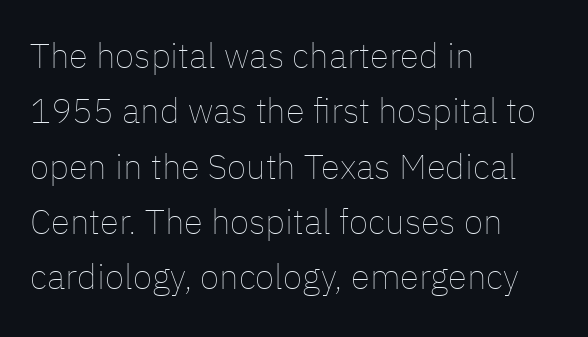
{"italic": "no", "bold": "no", "weight": "thin", "width": "normal", "stroke_contrast": "low", "x_height": "medium", "monospaced": "no", "underline": "no", "align": "left", "line_spacing": "normal", "line_spacing_ratio": 1.58, "letter_spacing": "normal", "letter_spacing_em": 0.0, "glyph_px": 35}
